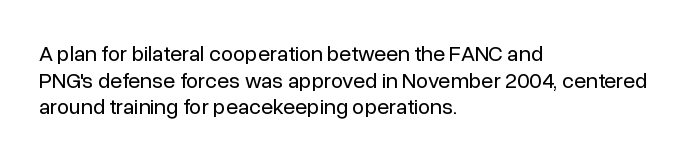
{"italic": "no", "bold": "no", "underline": "no", "align": "left", "line_spacing_ratio": 1.21, "letter_spacing": "normal", "letter_spacing_em": 0.0, "glyph_px": 22}
